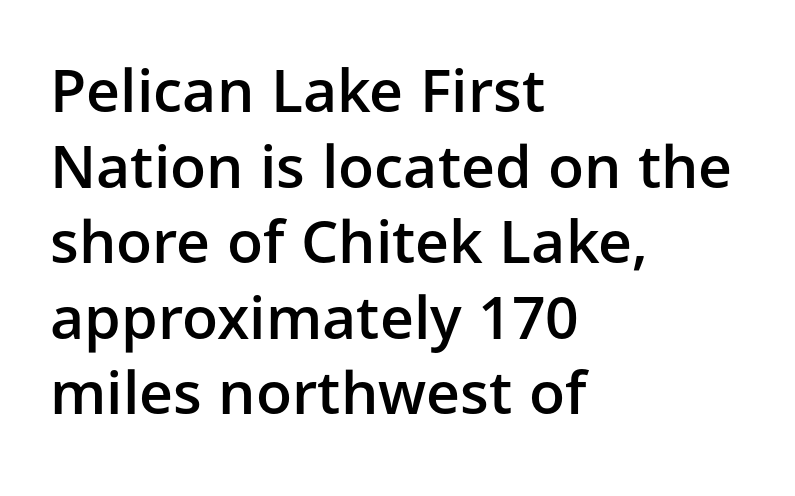
Q: Is the text bold? A: Semi-bold.
Q: Is the text italic (slanted)? A: No, it is upright.
Q: Is the typeface a serif or a sans-serif typeface? A: Sans-serif.
Q: Is the text underlined? A: No.
Q: How is the paragraph aligned? A: Left-aligned.
Q: Is the spacing between letters normal or unusually wide? A: Normal.
Q: Is the spacing between lines tight, normal or loose? A: Normal.
Q: Width (condensed, normal, or wide)? A: Normal.
Q: Stroke contrast? A: Low.
Q: x-height? A: Medium.
Q: Monospaced? A: No.
